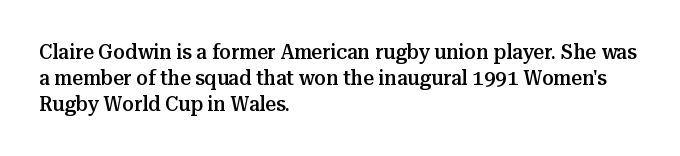
{"italic": "no", "bold": "semi", "underline": "no", "align": "left", "line_spacing_ratio": 1.23, "letter_spacing": "normal", "letter_spacing_em": 0.0, "glyph_px": 21}
